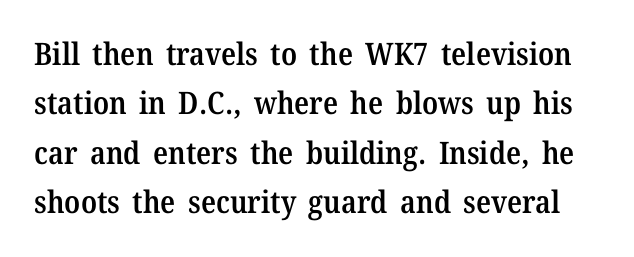
The image shows 31 px semibold serif type, upright; set normal line spacing (1.59x), normal letter spacing, not underlined; medium stroke contrast and a medium x-height.
